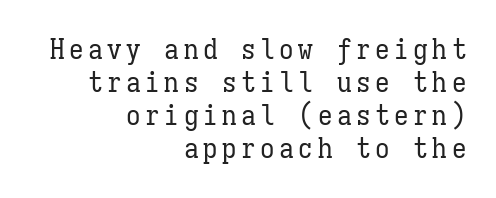
{"italic": "no", "bold": "no", "weight": "regular", "width": "condensed", "stroke_contrast": "low", "x_height": "medium", "monospaced": "yes", "underline": "no", "align": "right", "line_spacing": "tight", "line_spacing_ratio": 1.14, "glyph_px": 29}
